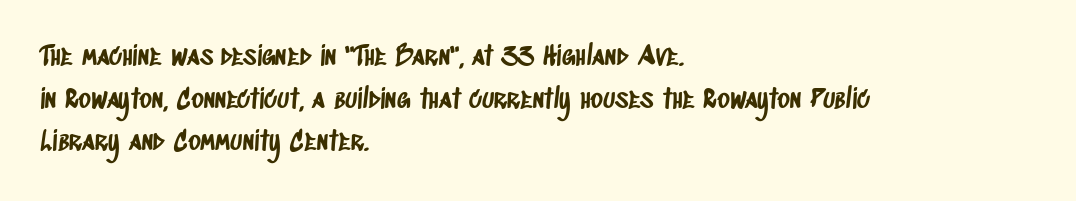
The rendering uses a moderate line-height, typical for paragraphs. Caption: standard tracking, unaltered. Check the space under the baseline: it is left empty. These lines are set flush left with a ragged right edge.
